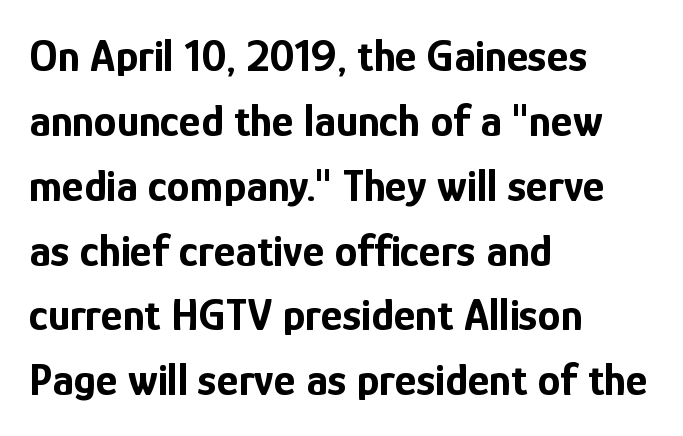
Q: Is the text bold? A: Yes.
Q: Is the text italic (slanted)? A: No, it is upright.
Q: Is the typeface a serif or a sans-serif typeface? A: Sans-serif.
Q: Is the text underlined? A: No.
Q: How is the paragraph aligned? A: Left-aligned.
Q: Is the spacing between letters normal or unusually wide? A: Normal.
Q: Is the spacing between lines tight, normal or loose? A: Normal.
Q: Width (condensed, normal, or wide)? A: Condensed.
Q: Stroke contrast? A: Low.
Q: x-height? A: Medium.
Q: Monospaced? A: No.
